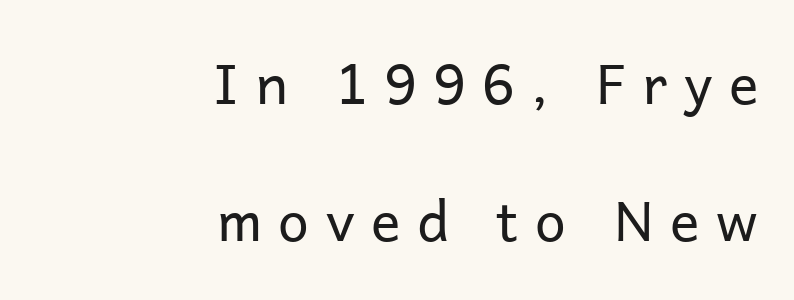
The image shows 55 px regular-weight sans-serif type, upright; set right-aligned, loose line spacing (2.5x), unusually wide letter spacing (+0.3 em), not underlined; low stroke contrast and a medium x-height.
